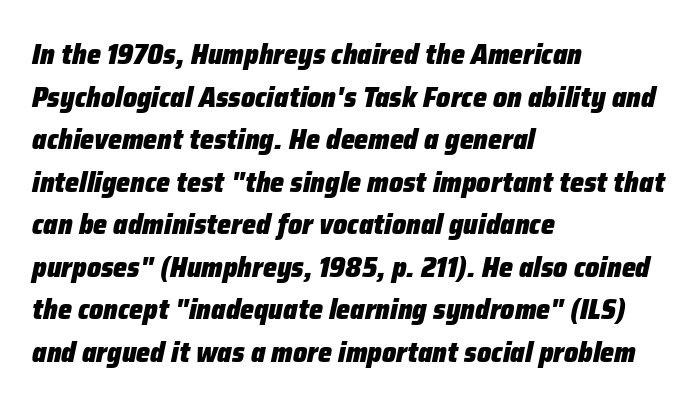
One glance says typical: line gaps are just what's usual. The glyphs look as if they've been sheared to an angle. The rendering uses natural spacing where letterforms have individual widths. Lines of text with bare space underneath.
